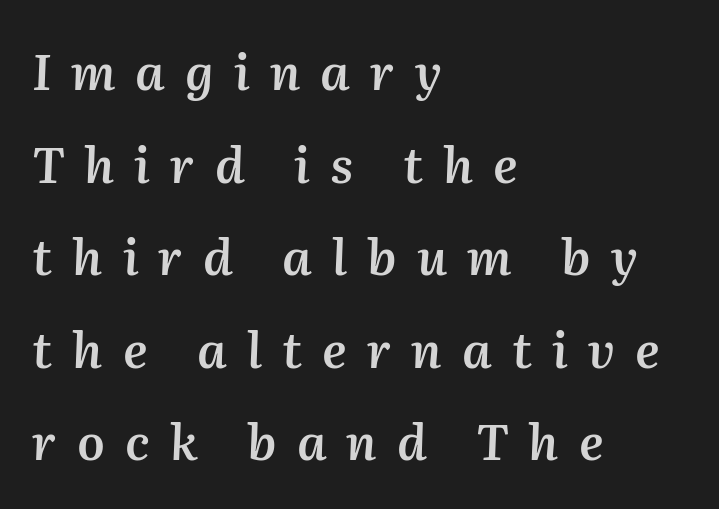
{"italic": "yes", "lean": "right", "slant_degrees": 2, "bold": "semi", "weight": "semibold", "width": "normal", "stroke_contrast": "medium", "x_height": "medium", "monospaced": "no", "underline": "no", "align": "left", "line_spacing_ratio": 1.89, "letter_spacing": "wide", "letter_spacing_em": 0.41, "glyph_px": 49}
